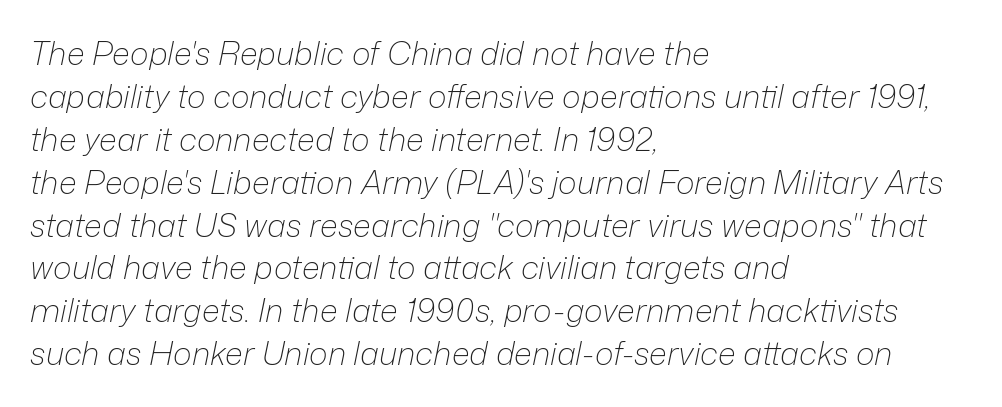
The lines are quadded left. The face used here is rendered with its standard letterfit. The whole block is typeset with a tilt. A typesetter would call this proportional, since set widths differ per character. Each stroke keeps to a modest, everyday thickness or less.
